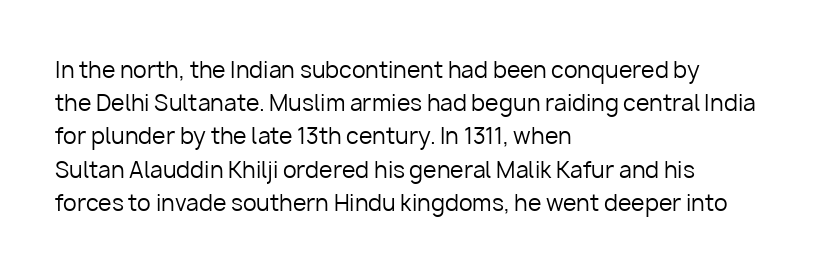
{"italic": "no", "bold": "no", "underline": "no", "align": "left", "line_spacing": "normal", "line_spacing_ratio": 1.51, "letter_spacing": "normal", "letter_spacing_em": 0.0, "glyph_px": 22}
